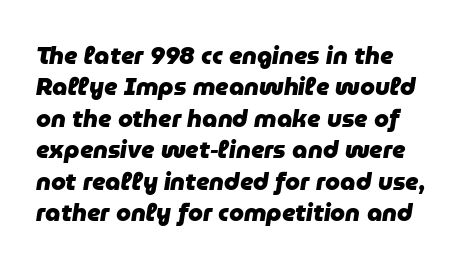
{"italic": "yes", "lean": "right", "slant_degrees": 9, "bold": "yes", "underline": "no", "line_spacing": "normal", "line_spacing_ratio": 1.31, "letter_spacing": "normal", "letter_spacing_em": 0.0, "glyph_px": 24}
